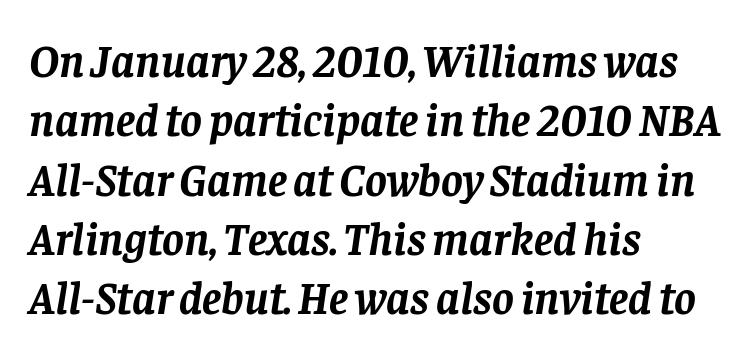
The image shows 46 px semibold serif type, italic (leaning right); set left-aligned, normal line spacing (1.29x), normal letter spacing, not underlined; low stroke contrast and a large x-height.
